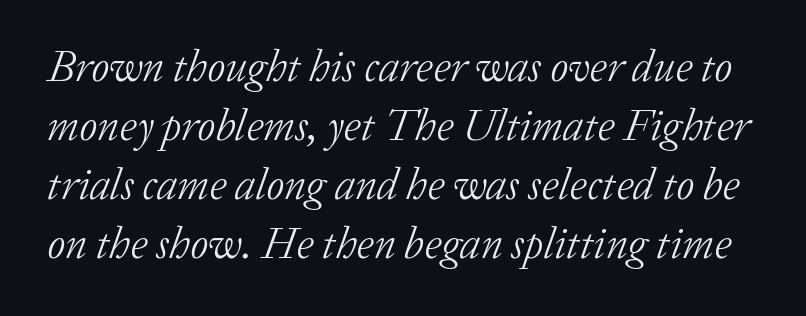
Any mark beneath the type? The region is blank. The face used here is rendered with its standard letterfit. Unbolded letterforms with no extra heft. Varying glyph widths throughout — classic text-font behaviour. There's an unmistakable incline to the writing here. The letters carry serifs — small finishing strokes at the ends of their stems.
